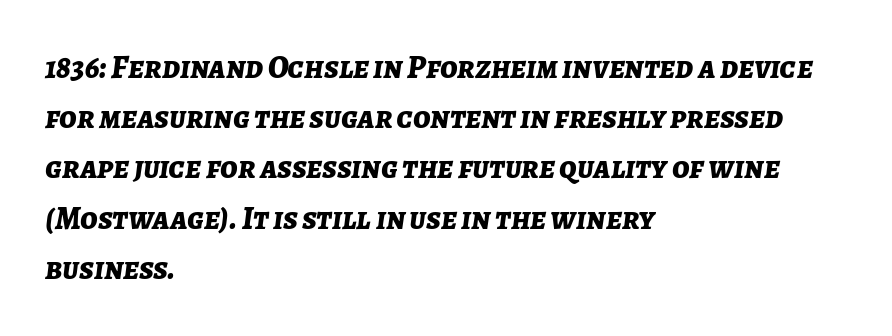
The image shows 32 px bold type, italic (leaning right); set left-aligned, normal line spacing (1.57x), normal letter spacing, not underlined; low stroke contrast and a medium x-height.
